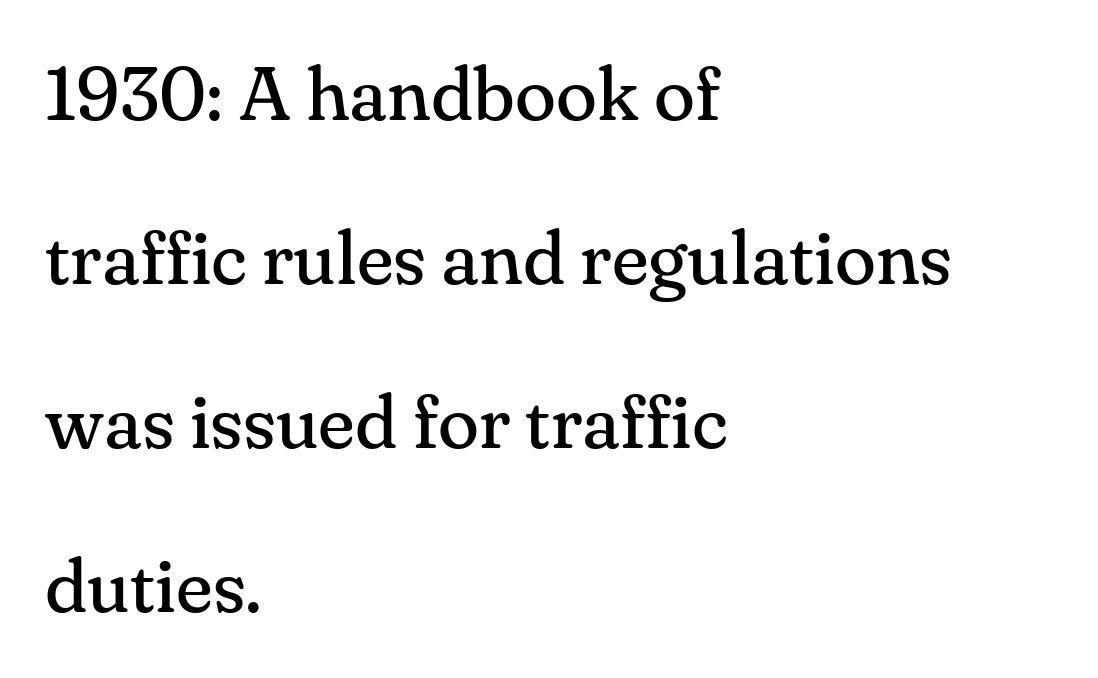
The image shows 76 px regular-weight serif type, upright; set left-aligned, loose line spacing (2.16x), normal letter spacing, not underlined; medium stroke contrast and a small x-height.
